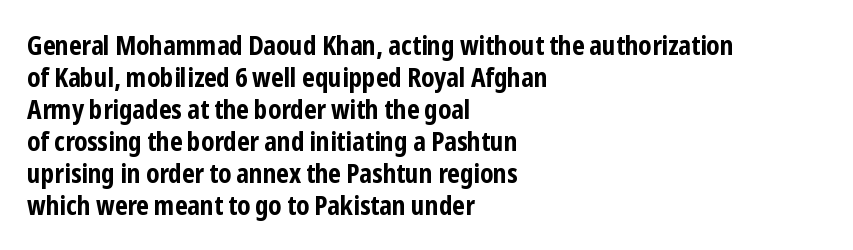
{"italic": "no", "bold": "yes", "underline": "no", "align": "left", "line_spacing_ratio": 1.23, "letter_spacing": "normal", "letter_spacing_em": 0.0, "glyph_px": 26}
